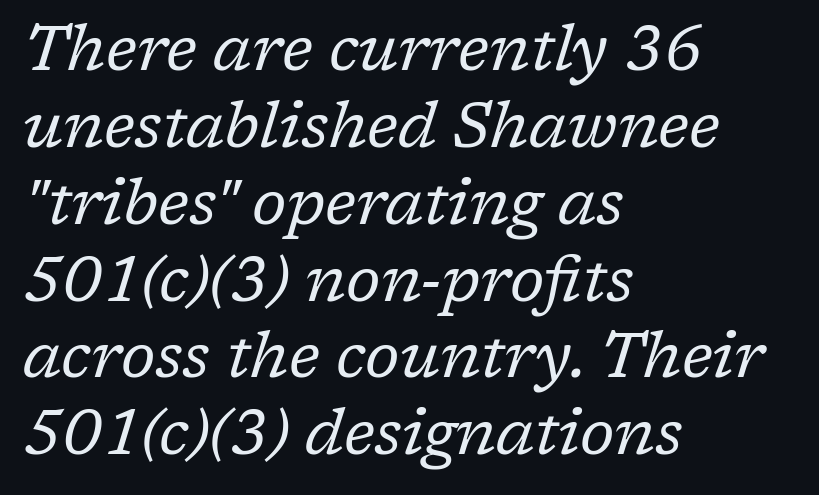
Q: Is the text bold? A: No.
Q: Is the text italic (slanted)? A: Yes, it leans right by about 17 degrees.
Q: Is the typeface a serif or a sans-serif typeface? A: Serif.
Q: Is the text underlined? A: No.
Q: How is the paragraph aligned? A: Left-aligned.
Q: Is the spacing between letters normal or unusually wide? A: Normal.
Q: Width (condensed, normal, or wide)? A: Normal.
Q: Stroke contrast? A: Low.
Q: x-height? A: Medium.
Q: Monospaced? A: No.
